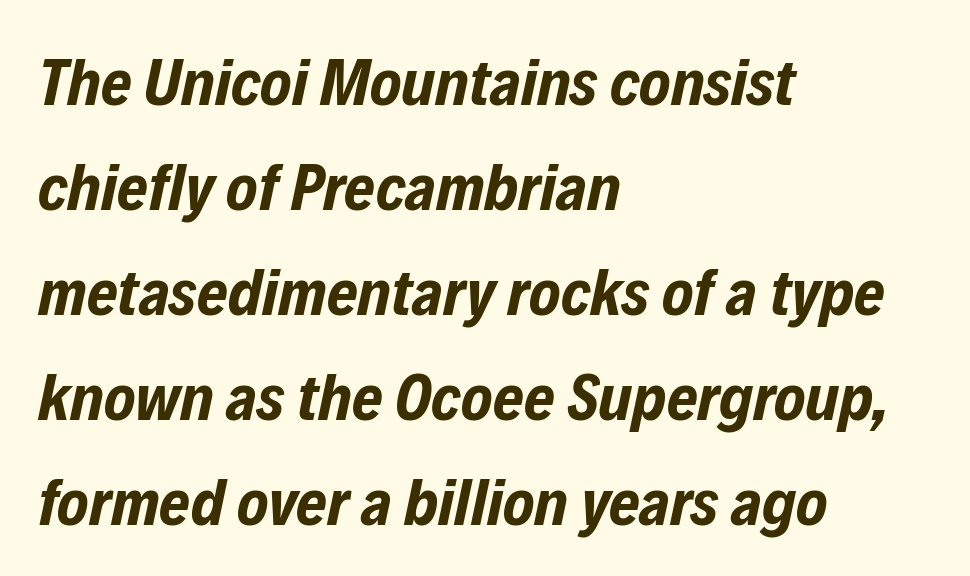
The image shows 66 px bold, condensed type, italic (leaning right); set left-aligned, normal line spacing (1.59x), normal letter spacing, not underlined; low stroke contrast and a medium x-height.
